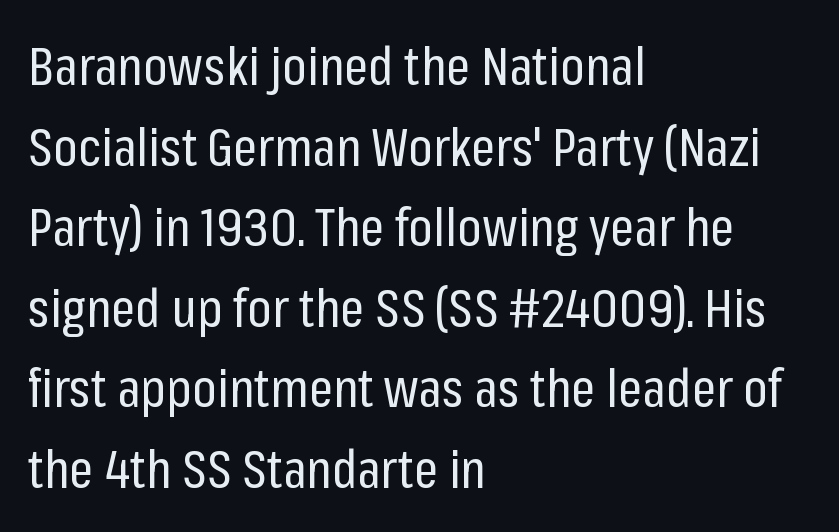
{"serif": "no", "italic": "no", "bold": "no", "weight": "regular", "width": "condensed", "stroke_contrast": "low", "x_height": "medium", "monospaced": "no", "underline": "no", "align": "left", "line_spacing": "normal", "line_spacing_ratio": 1.52, "letter_spacing": "normal", "letter_spacing_em": 0.0, "glyph_px": 53}
